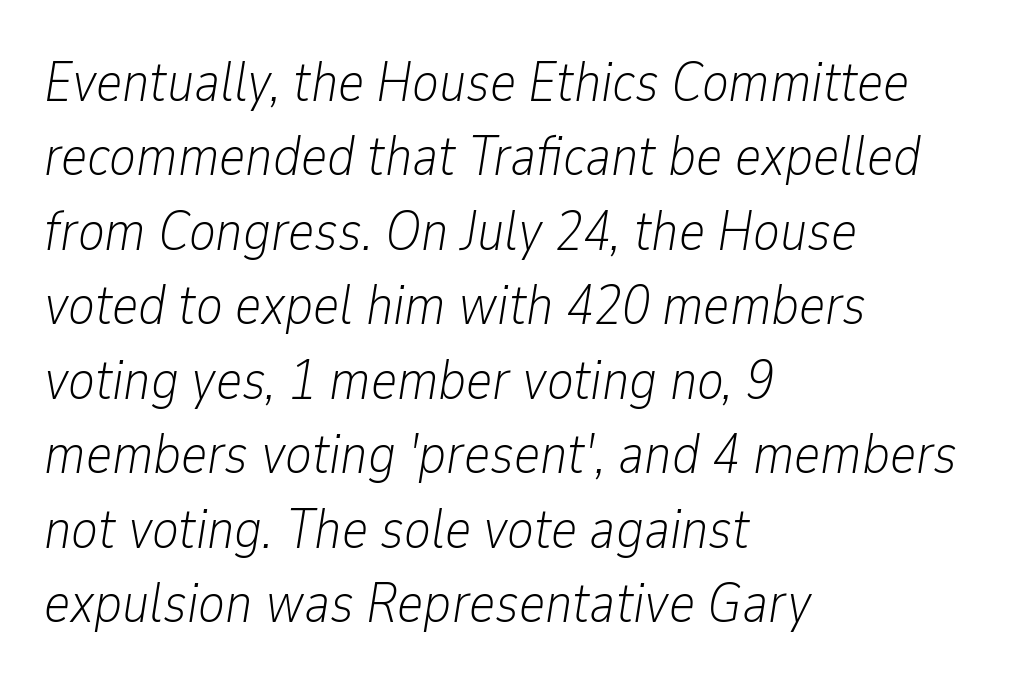
Q: Is the text bold? A: No.
Q: Is the text italic (slanted)? A: Yes, it leans right by about 9 degrees.
Q: Is the text underlined? A: No.
Q: How is the paragraph aligned? A: Left-aligned.
Q: Is the spacing between letters normal or unusually wide? A: Normal.
Q: Is the spacing between lines tight, normal or loose? A: Normal.
Q: Width (condensed, normal, or wide)? A: Condensed.
Q: Stroke contrast? A: Low.
Q: x-height? A: Medium.
Q: Monospaced? A: No.
